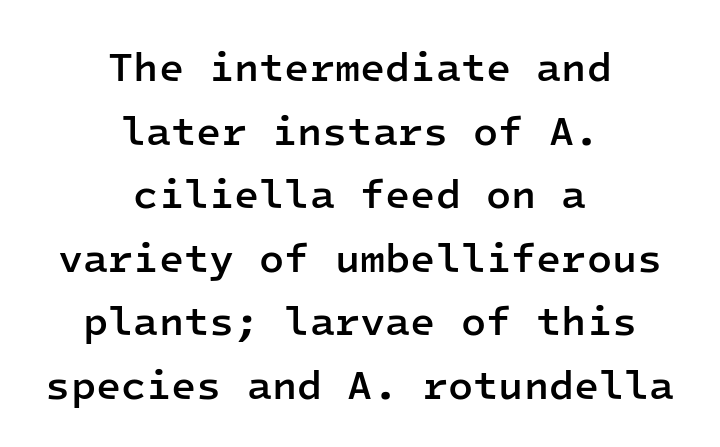
This sample keeps an unexceptional amount of space between lines. Firm but not heavy-handed strokes: this text is semibold. The face used here is monospaced, like something from a code editor. Typeset on center — no edge is straight. Words appear dense and cohesive because spacing is normal. The baseline area is clear.
